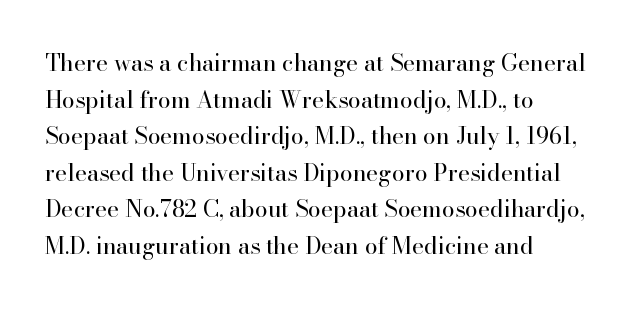
Notice how descenders clear the ascenders below comfortably — that's standard leading. Heft: none added — not bold. Posture: upright roman. The tracking reads as untouched default to a designer's eye. If you drew a ruler down the left edge, every line would touch it.
